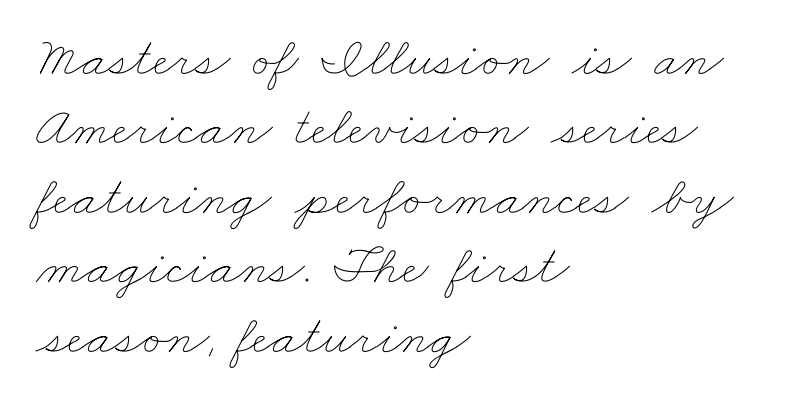
The image shows 56 px thin, wide type; set left-aligned, line spacing 1.24x, normal letter spacing, not underlined; low stroke contrast and a small x-height.
